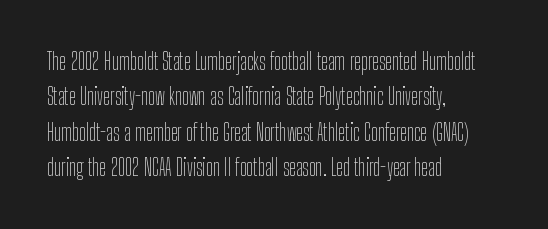
The image shows 23 px text type, upright; set left-aligned, normal line spacing (1.54x), normal letter spacing, not underlined.
